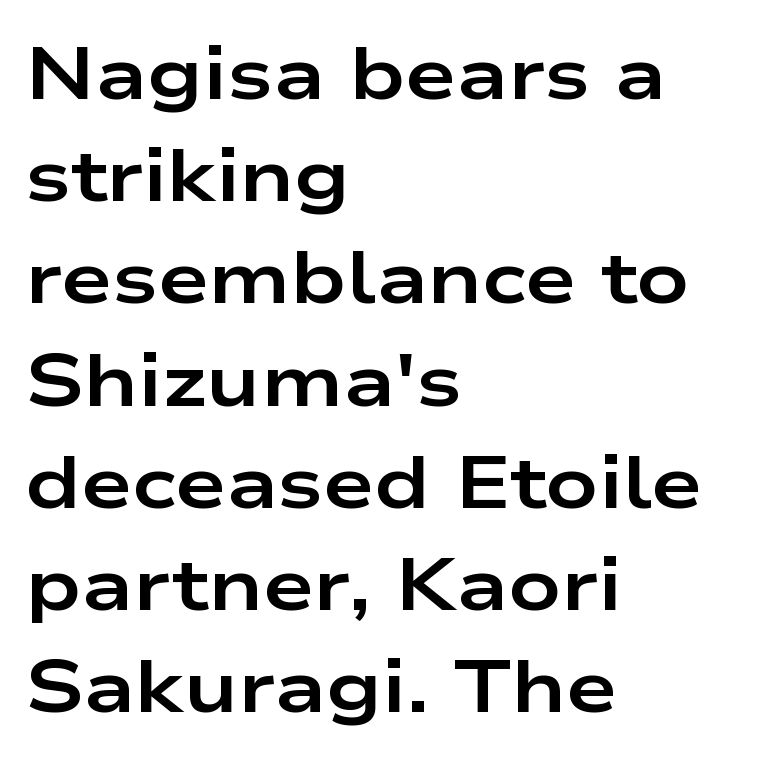
The lines are quadded left. Unlike a traditional serif, this face leaves its strokes unadorned. Nope, not italic — everything's standing straight. Note the varied advance widths — an 'i' is clearly narrower than an 'm'. Students, observe: this is what conventionally led text looks like.
